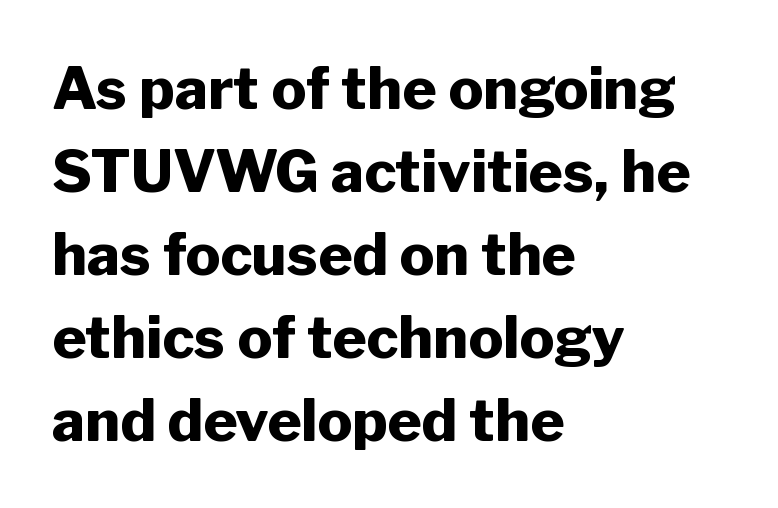
The face used here is a sans, in the tradition of grotesques and geometrics. This sample has the flowing, uneven cadence of proportional lettering. Set as a true bold cut, around the 700 mark. Layout note: lines flush left. The font's upright variant was chosen for this text. Does extra space separate the letters? No, they use regular spacing.
